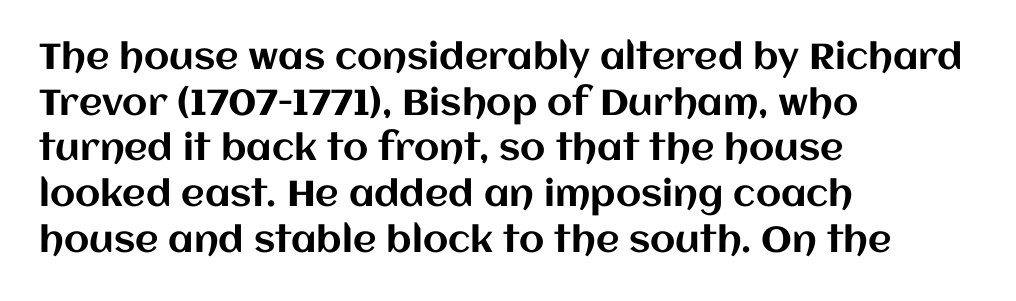
{"italic": "no", "width": "normal", "stroke_contrast": "medium", "x_height": "large", "monospaced": "no", "underline": "no", "align": "left", "line_spacing": "normal", "line_spacing_ratio": 1.27, "letter_spacing": "normal", "letter_spacing_em": 0.0, "glyph_px": 36}
